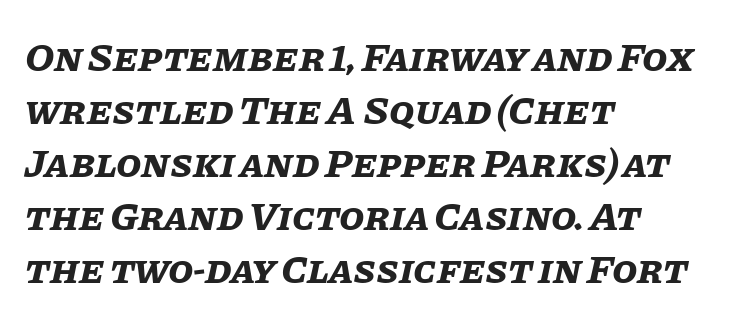
Q: Is the text bold? A: Yes.
Q: Is the text italic (slanted)? A: Yes, it leans right by about 11 degrees.
Q: Is the text underlined? A: No.
Q: How is the paragraph aligned? A: Left-aligned.
Q: Is the spacing between letters normal or unusually wide? A: Normal.
Q: Is the spacing between lines tight, normal or loose? A: Normal.
Q: Width (condensed, normal, or wide)? A: Normal.
Q: Stroke contrast? A: Low.
Q: x-height? A: Large.
Q: Monospaced? A: No.
